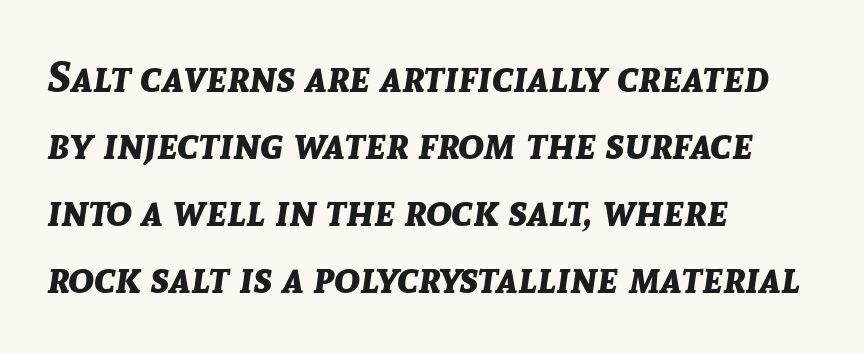
{"italic": "yes", "lean": "right", "slant_degrees": 8, "bold": "yes", "weight": "bold", "width": "normal", "stroke_contrast": "low", "x_height": "medium", "monospaced": "no", "underline": "no", "align": "left", "line_spacing": "normal", "line_spacing_ratio": 1.56, "letter_spacing": "normal", "letter_spacing_em": 0.0, "glyph_px": 43}
